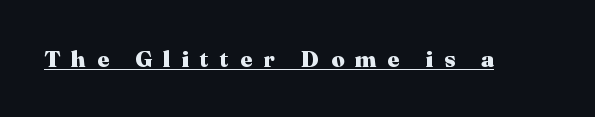
A typographer would call this underscored text. Strokes here are thick enough to call this a true bold. In terms of letterspacing, this is a distinctly airy, spread setting. The lettering stays uniformly vertical, giving the passage a roman look.
